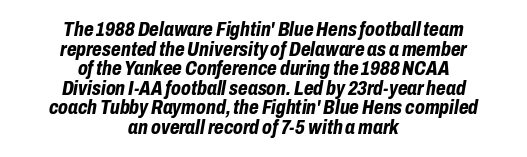
{"italic": "yes", "lean": "right", "slant_degrees": 10, "bold": "yes", "underline": "no", "align": "center", "line_spacing": "tight", "line_spacing_ratio": 0.98, "letter_spacing": "normal", "letter_spacing_em": 0.0, "glyph_px": 20}
